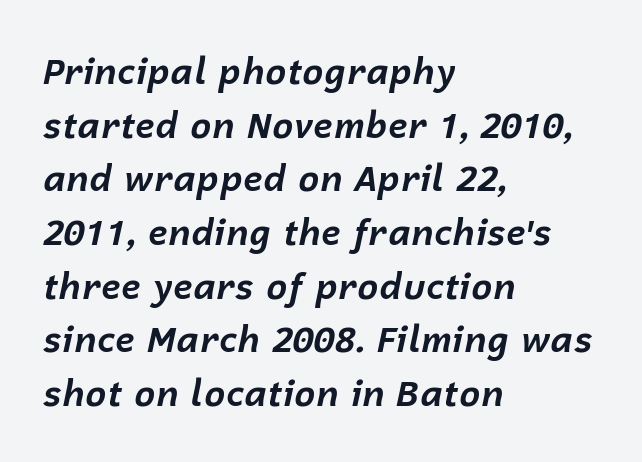
The image shows 36 px bold type, italic (leaning right); set left-aligned, normal line spacing (1.49x), normal letter spacing, not underlined; low stroke contrast and a medium x-height.
